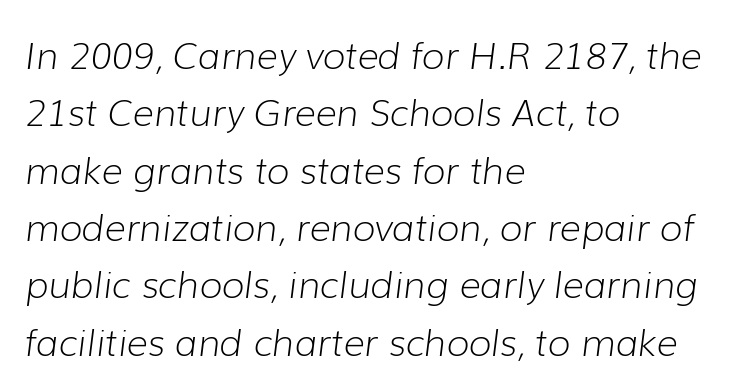
{"italic": "yes", "lean": "right", "slant_degrees": 7, "bold": "no", "weight": "light", "width": "normal", "stroke_contrast": "low", "x_height": "medium", "monospaced": "no", "underline": "no", "align": "left", "line_spacing": "normal", "line_spacing_ratio": 1.55, "letter_spacing": "normal", "letter_spacing_em": 0.0, "glyph_px": 37}
